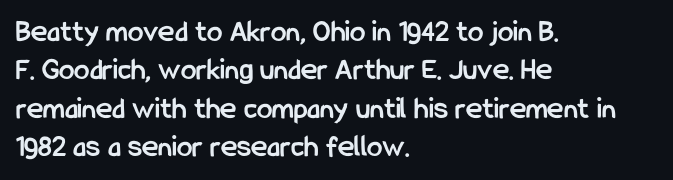
The image shows 31 px semibold, condensed sans-serif type, upright; set left-aligned, line spacing 1.24x, normal letter spacing, not underlined; low stroke contrast and a medium x-height.
